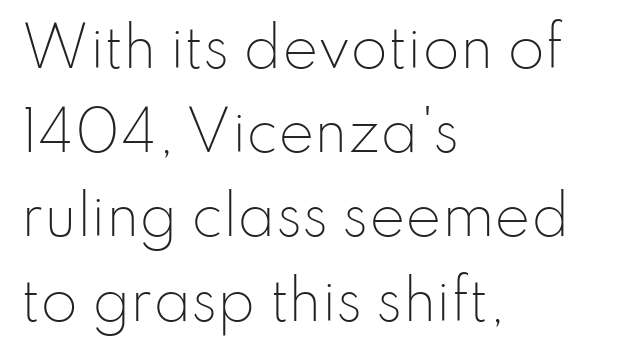
Q: Is the text bold? A: No.
Q: Is the text italic (slanted)? A: No, it is upright.
Q: Is the typeface a serif or a sans-serif typeface? A: Sans-serif.
Q: Is the text underlined? A: No.
Q: How is the paragraph aligned? A: Left-aligned.
Q: Is the spacing between letters normal or unusually wide? A: Normal.
Q: Is the spacing between lines tight, normal or loose? A: Normal.
Q: Width (condensed, normal, or wide)? A: Normal.
Q: Stroke contrast? A: Low.
Q: x-height? A: Small.
Q: Monospaced? A: No.
